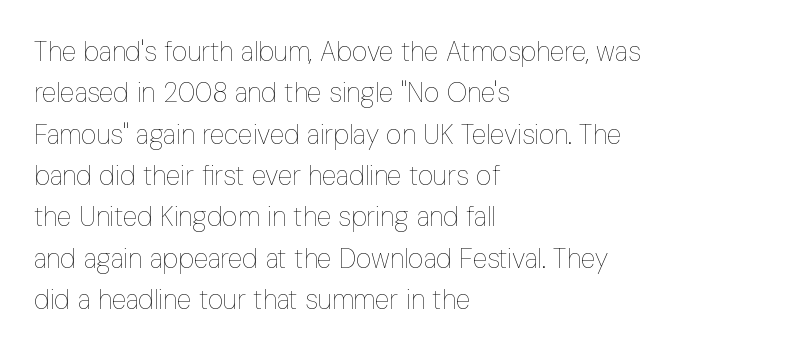
In terms of leading, this rendering sits right in the middle. The lettering stays uniformly vertical, giving the passage a roman look. Decoration check: the copy has no underline. The passage shown is not bold in any degree. How are the letters spaced? Ordinarily, with no added tracking.
